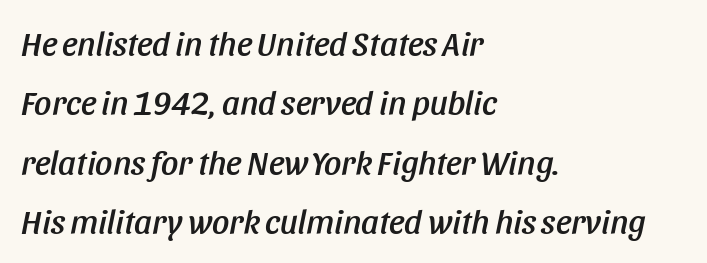
Alignment: flush left. No word sits above an underline. This sample uses plain, unmodified letter spacing. The text carries the slant typical of an italic or oblique font. Is this a fixed-width face? No — the glyphs have proportional, varying widths.
